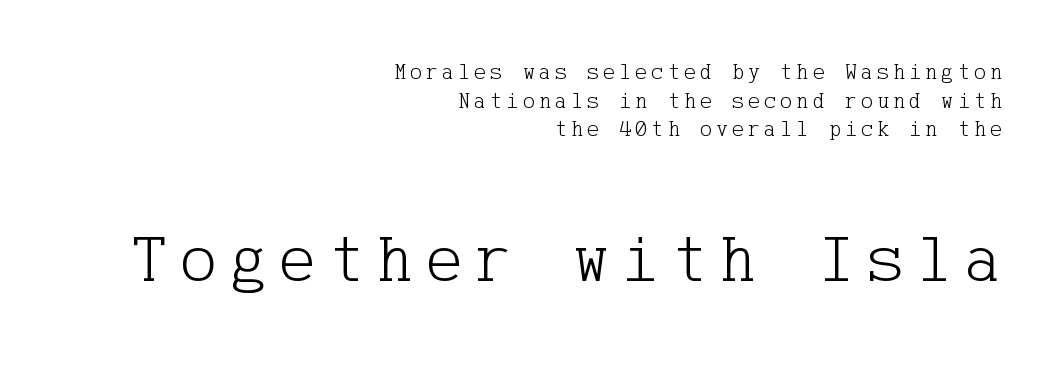
Q: Is the text bold? A: No.
Q: Is the text italic (slanted)? A: No, it is upright.
Q: Is the typeface a serif or a sans-serif typeface? A: Serif.
Q: Is the text underlined? A: No.
Q: How is the paragraph aligned? A: Right-aligned.
Q: Which block of text is set in a larger size, the first (top) or the second (bottom)? A: The second (bottom) one.
Q: Width (condensed, normal, or wide)? A: Normal.
Q: Stroke contrast? A: Low.
Q: x-height? A: Medium.
